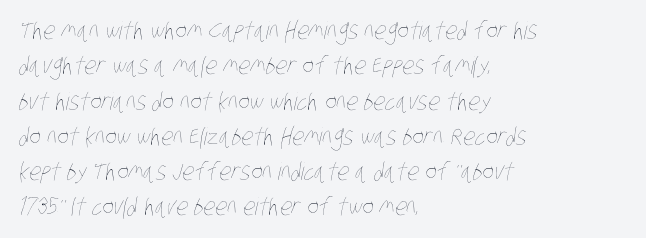
Q: Is the text bold? A: No.
Q: Is the text underlined? A: No.
Q: How is the paragraph aligned? A: Left-aligned.
Q: Is the spacing between letters normal or unusually wide? A: Normal.
Q: Is the spacing between lines tight, normal or loose? A: Normal.
